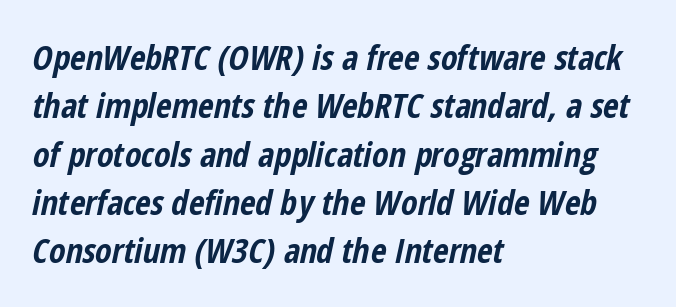
{"italic": "yes", "lean": "right", "slant_degrees": 12, "bold": "yes", "weight": "bold", "width": "condensed", "stroke_contrast": "low", "x_height": "medium", "monospaced": "no", "underline": "no", "align": "left", "line_spacing": "normal", "line_spacing_ratio": 1.42, "letter_spacing": "normal", "letter_spacing_em": 0.0, "glyph_px": 34}
